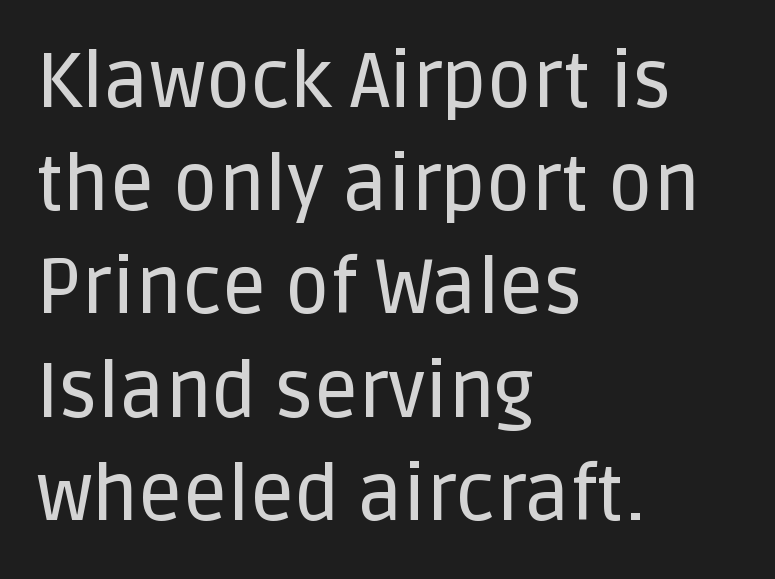
{"serif": "no", "italic": "no", "width": "normal", "stroke_contrast": "low", "x_height": "large", "monospaced": "no", "underline": "no", "align": "left", "line_spacing": "normal", "line_spacing_ratio": 1.34, "letter_spacing": "normal", "letter_spacing_em": 0.0, "glyph_px": 77}
